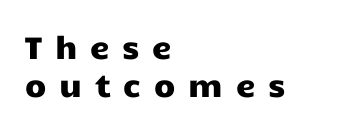
Is the letter spacing exaggerated? Yes — the characters are pushed far apart. Is this a fixed-width face? No — the glyphs have proportional, varying widths. The passage shown is not underscored anywhere. Designer's note — italics off, roman on.
